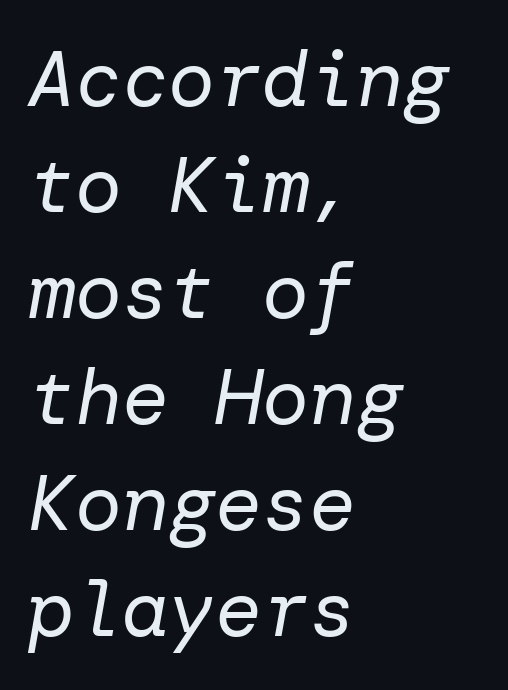
Bold? No — there's no thickening of the strokes. Line spacing here is normal. In CSS terms this would be text-align: left. Designer's note — italics engaged. There is no visible air inserted between adjacent glyphs. A clean baseline with only descenders dipping below it.
